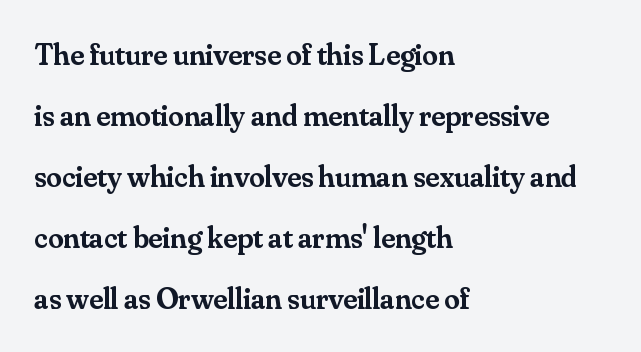
The rendering uses a large line-height, opening up the rows. The letters stand upright; this is a roman face. The face used here is a semibold: visibly heavier than regular, lighter than bold. There is no visible air inserted between adjacent glyphs.
